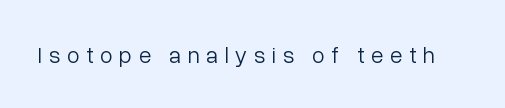
The image shows 23 px text type, upright; set unusually wide letter spacing (+0.29 em), not underlined.
